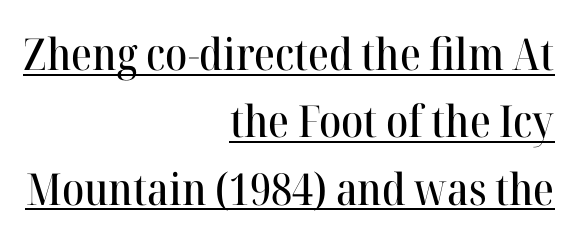
Default kerning and tracking; the words read as compact shapes. These lines are rendered in a variable-pitch font. Notice how the stems are strictly vertical — no italics here. Does the type have serifs? Yes, each stem ends in a small foot. Decoration check: the copy is underlined.
